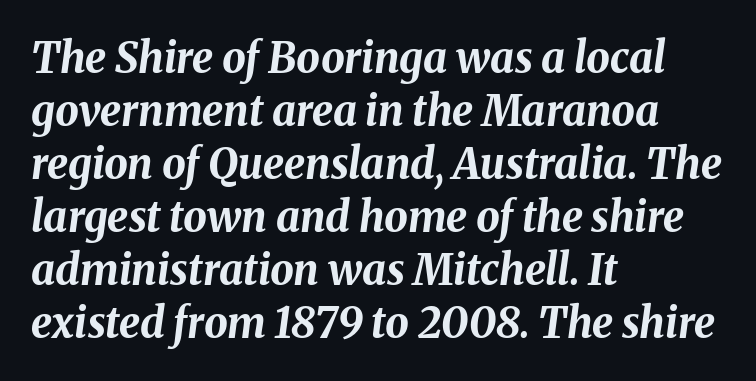
Line starts are locked; line ends wander. In terms of weight, the rendering is a true, heavy bold. A typesetter would call this proportional, since set widths differ per character. Caption: standard tracking, unaltered. The lettering tilts uniformly, giving the passage an italic look. Any mark beneath the type? The region is blank.
